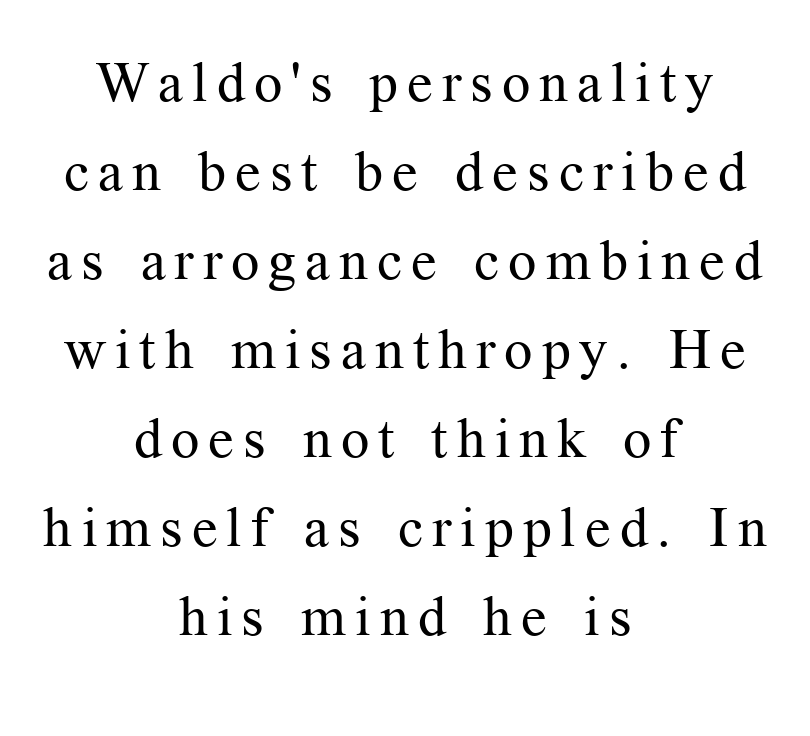
Posture: upright roman. Reading down the column, the eye jumps a familiar distance to each next line. The specimen omits any rule beneath the text block's lines. Is this a fixed-width face? No — the glyphs have proportional, varying widths. The font sits on the lighter half of the weight spectrum, regular included. Each line is balanced around a shared central axis.
